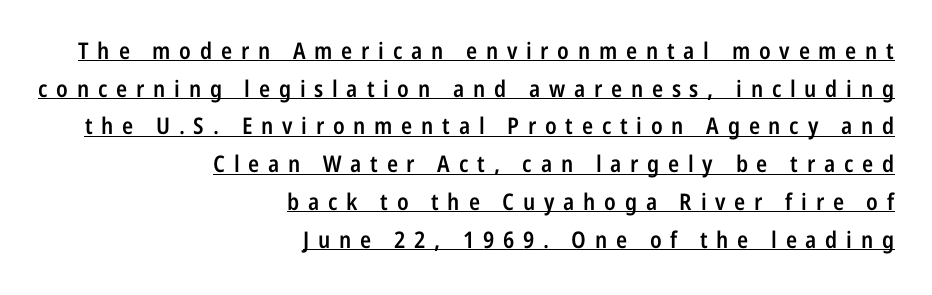
The image shows 23 px text type, upright; set right-aligned, normal line spacing (1.64x), unusually wide letter spacing (+0.38 em), underlined.
